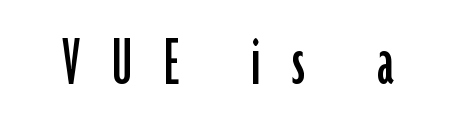
Glance below the letters and you will spot only blank space. Each letter's strokes conclude bluntly, with no projecting serifs. This sample has the flowing, uneven cadence of proportional lettering. The type is letterspaced generously, with wide tracking. No italicization has been applied; the sample stays upright.
